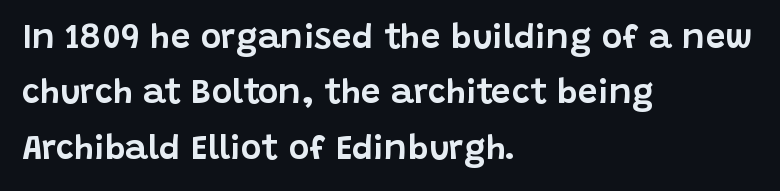
Ordinary non-slanted type is in use. Does extra space separate the letters? No, they use regular spacing. The letters advance in unequal steps, a hallmark of proportional type. The rendering shows plain stroke endings on the letterforms — a sans-serif design. The leading is moderate, giving the passage an even texture. Just letters on the line, the space beneath them empty.
